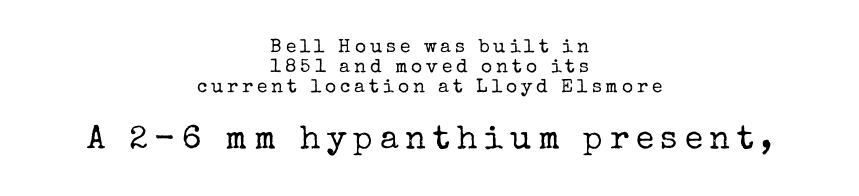
{"serif": "yes", "italic": "no", "bold": "no", "weight": "regular", "width": "normal", "stroke_contrast": "low", "x_height": "medium", "monospaced": "no", "underline": "no", "align": "center", "line_spacing": "tight", "line_spacing_ratio": 1.04, "letter_spacing": "wide", "letter_spacing_em": 0.21, "larger_block": "second", "size_ratio": 1.74, "glyph_px": 33}
